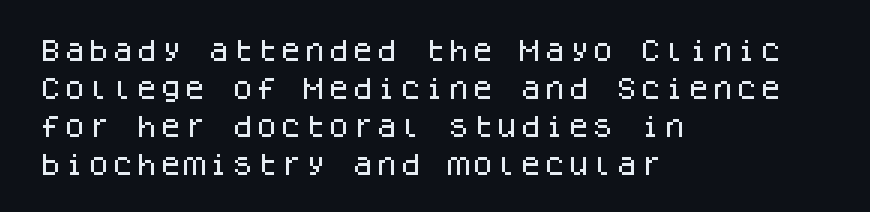
Q: Is the text italic (slanted)? A: No, it is upright.
Q: Is the text underlined? A: No.
Q: How is the paragraph aligned? A: Left-aligned.
Q: Is the spacing between letters normal or unusually wide? A: Normal.
Q: Is the spacing between lines tight, normal or loose? A: Normal.
